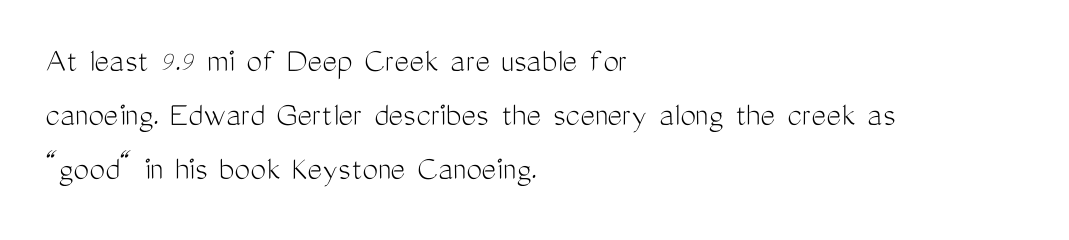
The image shows 35 px light, condensed sans-serif type, upright; set left-aligned, normal line spacing (1.54x), normal letter spacing, not underlined; medium stroke contrast and a medium x-height.
